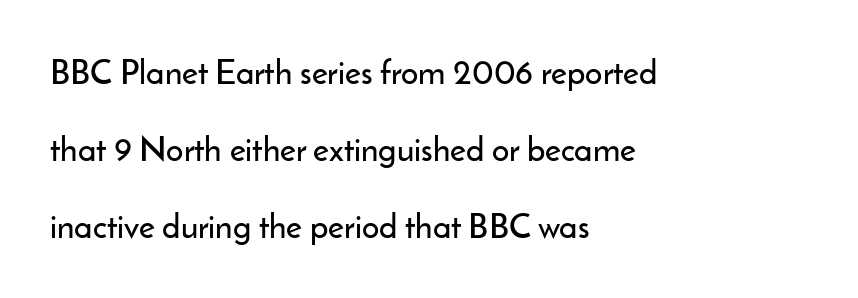
{"serif": "no", "italic": "no", "width": "normal", "stroke_contrast": "low", "x_height": "small", "monospaced": "no", "underline": "no", "align": "left", "line_spacing": "loose", "line_spacing_ratio": 2.27, "letter_spacing": "normal", "letter_spacing_em": 0.0, "glyph_px": 34}
